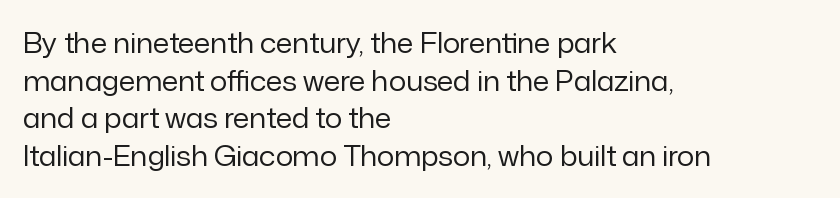
The image shows 27 px text type, upright; set left-aligned, normal line spacing (1.39x), normal letter spacing, not underlined.
